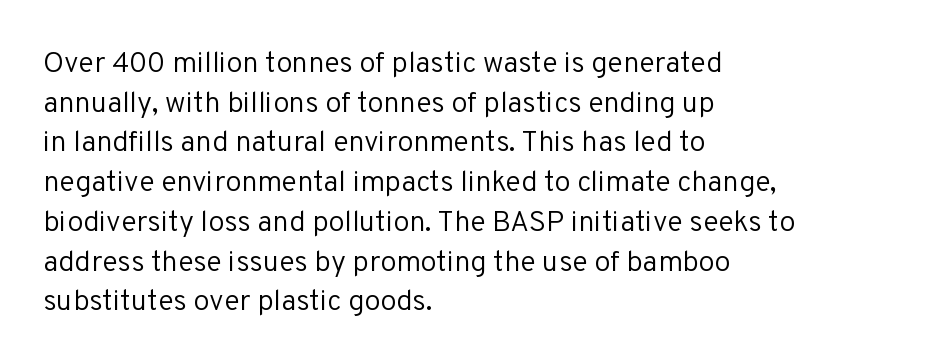
Look at the bottom of the vertical strokes: they stop flat, with no serifs. The letterforms sit shoulder to shoulder at normal distance. A classic flush-left, rag-right setting is used for this passage. Any mark beneath the type? The region is blank. Evenly set lines give the paragraph a standard silhouette.
